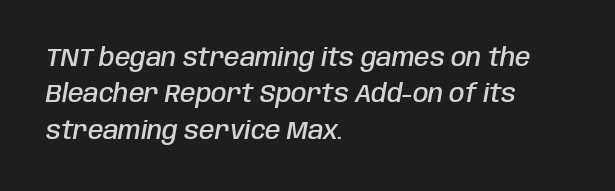
The image shows 25 px text type, italic (leaning right); set left-aligned, normal line spacing (1.46x), normal letter spacing, not underlined.
